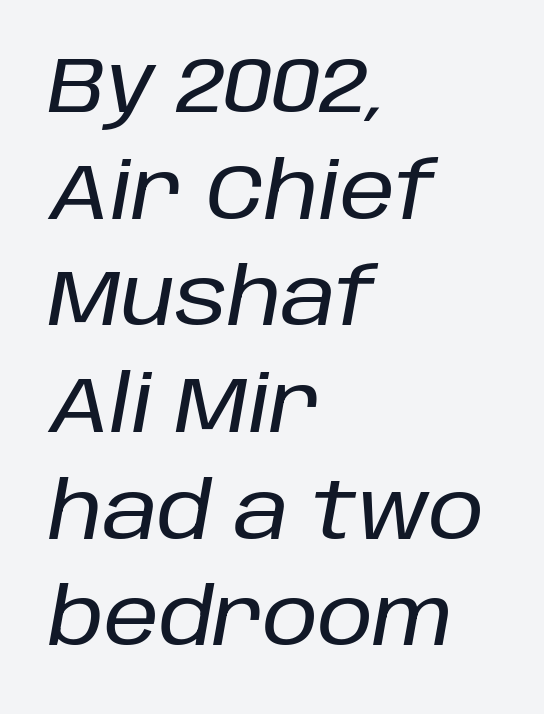
Q: Is the text italic (slanted)? A: Yes, it leans right by about 10 degrees.
Q: Is the text underlined? A: No.
Q: How is the paragraph aligned? A: Left-aligned.
Q: Is the spacing between letters normal or unusually wide? A: Normal.
Q: Is the spacing between lines tight, normal or loose? A: Normal.
Q: Width (condensed, normal, or wide)? A: Normal.
Q: Stroke contrast? A: Low.
Q: x-height? A: Large.
Q: Monospaced? A: No.
